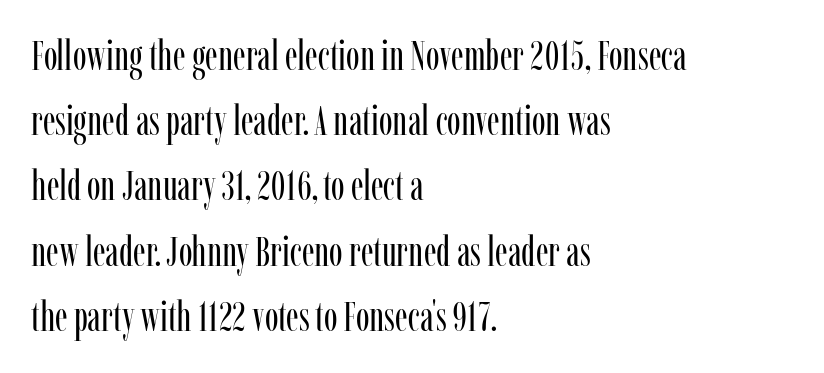
Q: Is the text bold? A: No.
Q: Is the text italic (slanted)? A: No, it is upright.
Q: Is the typeface a serif or a sans-serif typeface? A: Serif.
Q: Is the text underlined? A: No.
Q: How is the paragraph aligned? A: Left-aligned.
Q: Is the spacing between letters normal or unusually wide? A: Normal.
Q: Is the spacing between lines tight, normal or loose? A: Normal.
Q: Width (condensed, normal, or wide)? A: Condensed.
Q: Stroke contrast? A: Low.
Q: x-height? A: Medium.
Q: Monospaced? A: No.
